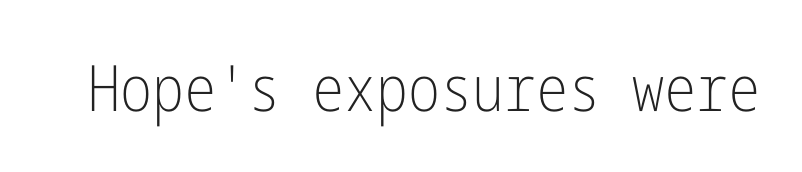
{"serif": "no", "italic": "no", "bold": "no", "weight": "light", "width": "condensed", "stroke_contrast": "low", "x_height": "medium", "underline": "no", "letter_spacing": "normal", "letter_spacing_em": 0.0, "glyph_px": 64}
